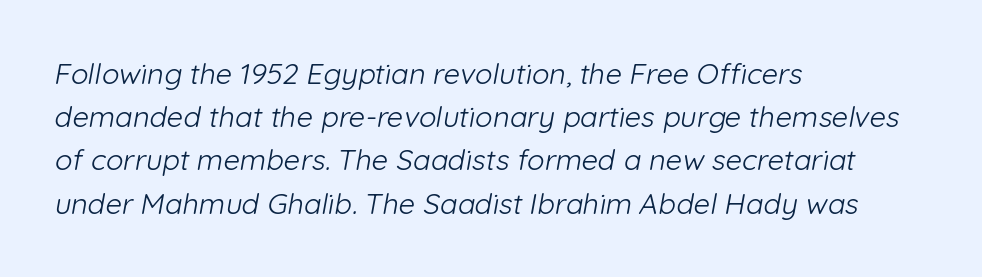
The image shows 29 px light sans-serif type; set left-aligned, normal line spacing (1.49x), normal letter spacing, not underlined; low stroke contrast and a medium x-height.
